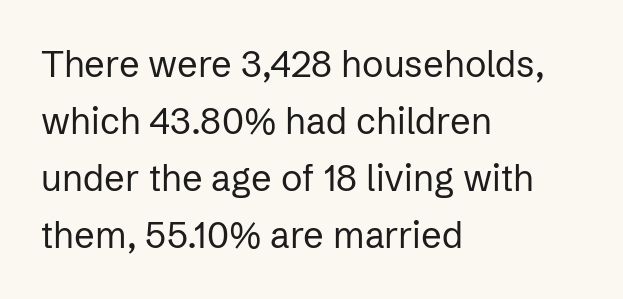
Look at the bottom of the vertical strokes: they stop flat, with no serifs. The passage shown stacks its lines at a standard gap. The compositor pushed each line to the left boundary. Unbolded letterforms with no extra heft. Tracking value appears to be zero — textbook default spacing.
